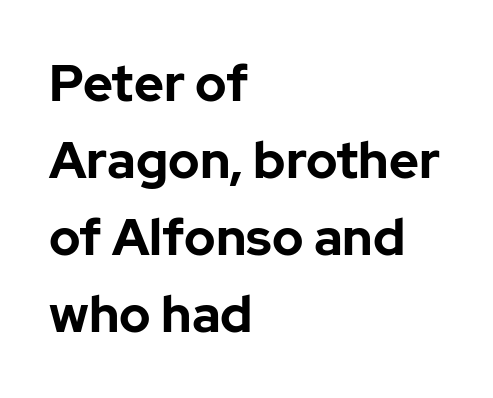
Q: Is the text bold? A: Yes.
Q: Is the text italic (slanted)? A: No, it is upright.
Q: Is the typeface a serif or a sans-serif typeface? A: Sans-serif.
Q: Is the text underlined? A: No.
Q: How is the paragraph aligned? A: Left-aligned.
Q: Is the spacing between letters normal or unusually wide? A: Normal.
Q: Is the spacing between lines tight, normal or loose? A: Normal.
Q: Width (condensed, normal, or wide)? A: Normal.
Q: Stroke contrast? A: Low.
Q: x-height? A: Medium.
Q: Monospaced? A: No.
